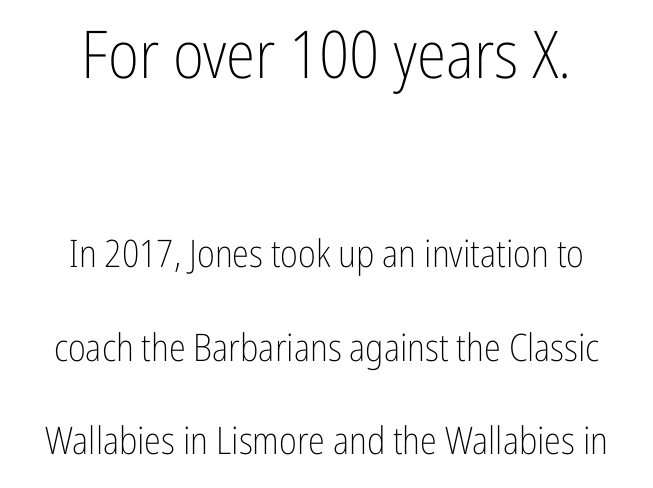
{"serif": "no", "italic": "no", "bold": "no", "weight": "light", "width": "condensed", "stroke_contrast": "low", "x_height": "medium", "monospaced": "no", "underline": "no", "align": "center", "line_spacing": "loose", "line_spacing_ratio": 2.46, "letter_spacing": "normal", "letter_spacing_em": 0.0, "larger_block": "first", "size_ratio": 1.74, "glyph_px": 66}
